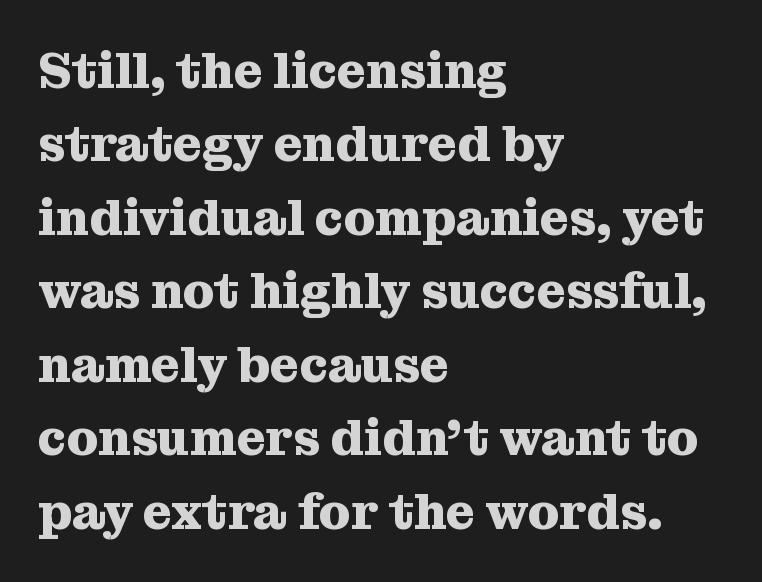
A typesetter would call this zero additional tracking. Each row of text sits above clean, open space. The rendering uses a moderate line-height, typical for paragraphs. Regarding serifs, this sample has them. In terms of posture, this sample is upright.
